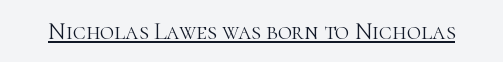
Underlined type. When letters stand straight like this, we call the style roman or upright. The line texture is even and compact thanks to regular tracking. The strokes carry an ordinary text weight at most.
